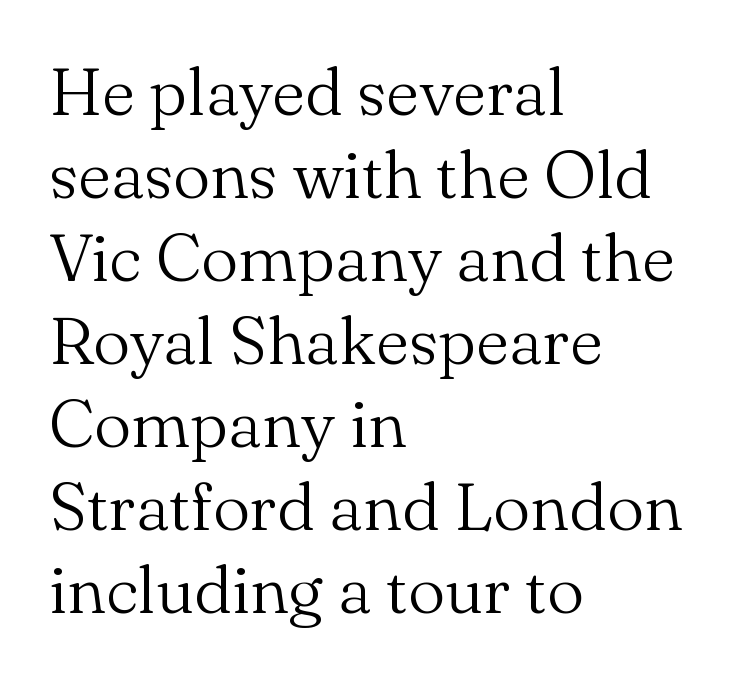
Layout note: lines flush left. A typesetter would call this proportional, since set widths differ per character. Underlining? Definitely not there. The specimen reads as upright at a glance.
